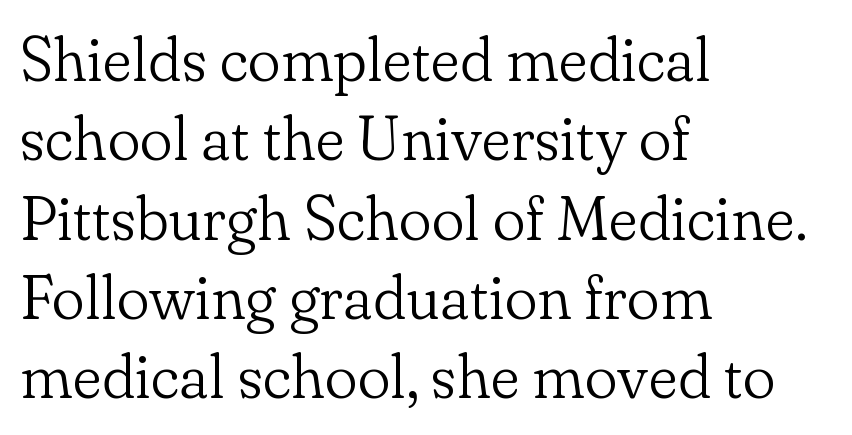
Q: Is the text bold? A: No.
Q: Is the text italic (slanted)? A: No, it is upright.
Q: Is the typeface a serif or a sans-serif typeface? A: Serif.
Q: Is the text underlined? A: No.
Q: How is the paragraph aligned? A: Left-aligned.
Q: Is the spacing between letters normal or unusually wide? A: Normal.
Q: Is the spacing between lines tight, normal or loose? A: Normal.
Q: Width (condensed, normal, or wide)? A: Normal.
Q: Stroke contrast? A: Low.
Q: x-height? A: Small.
Q: Monospaced? A: No.
